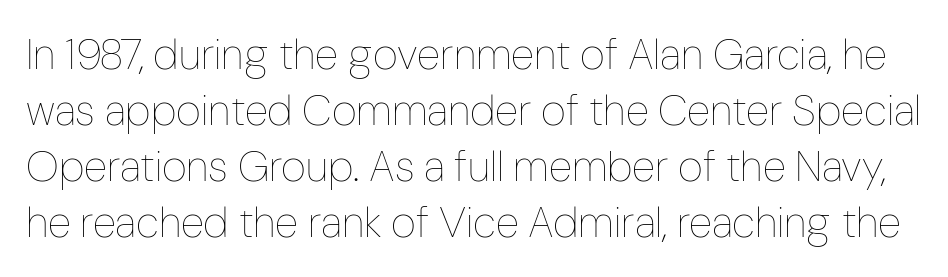
Q: Is the text bold? A: No.
Q: Is the text italic (slanted)? A: No, it is upright.
Q: Is the text underlined? A: No.
Q: Is the spacing between letters normal or unusually wide? A: Normal.
Q: Is the spacing between lines tight, normal or loose? A: Normal.
Q: Width (condensed, normal, or wide)? A: Condensed.
Q: Stroke contrast? A: Low.
Q: x-height? A: Medium.
Q: Monospaced? A: No.
